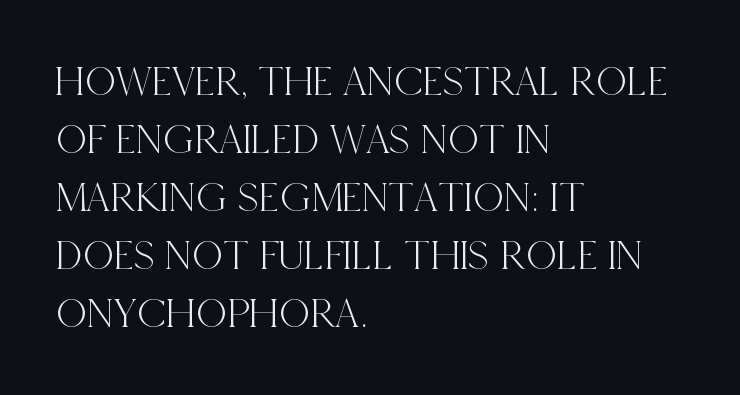
The setting favours the left margin, as ordinary paragraphs usually do. There is no visible air inserted between adjacent glyphs. Is there any slant? The stems are plumb. Leading: standard.
